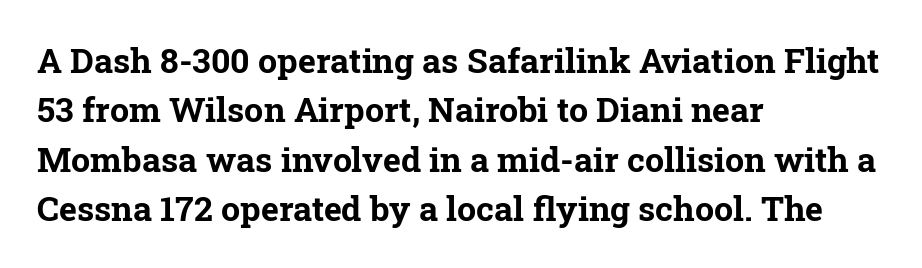
Q: Is the text bold? A: Yes.
Q: Is the text italic (slanted)? A: No, it is upright.
Q: Is the typeface a serif or a sans-serif typeface? A: Serif.
Q: Is the text underlined? A: No.
Q: How is the paragraph aligned? A: Left-aligned.
Q: Is the spacing between letters normal or unusually wide? A: Normal.
Q: Is the spacing between lines tight, normal or loose? A: Normal.
Q: Width (condensed, normal, or wide)? A: Normal.
Q: Stroke contrast? A: Low.
Q: x-height? A: Medium.
Q: Monospaced? A: No.
